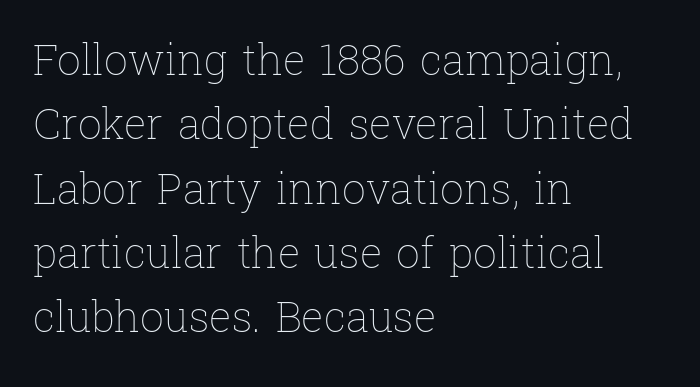
Here the glyphs are tracked normally, forming tight word shapes. The type sits square on the baseline with zero lean. You could not count columns in this text — the font is proportionally spaced. Each stroke keeps to a modest, everyday thickness or less. Underline: absent. If you drew a ruler down the left edge, every line would touch it.
